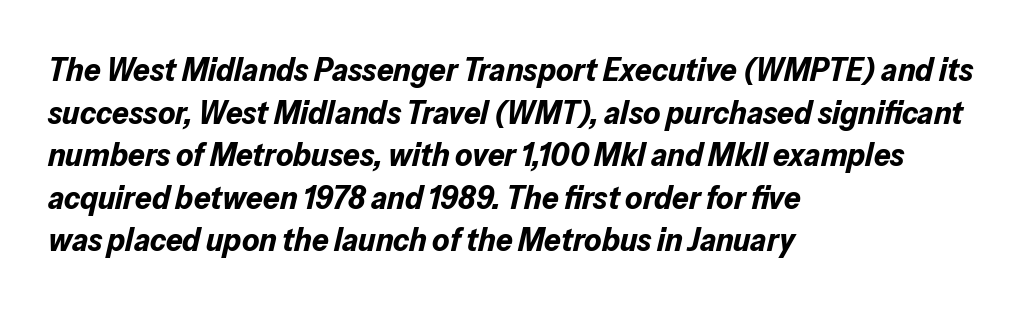
{"italic": "yes", "lean": "right", "slant_degrees": 13, "bold": "yes", "weight": "bold", "width": "normal", "stroke_contrast": "low", "x_height": "medium", "monospaced": "no", "underline": "no", "align": "left", "line_spacing": "normal", "line_spacing_ratio": 1.29, "letter_spacing": "normal", "letter_spacing_em": 0.0, "glyph_px": 33}
